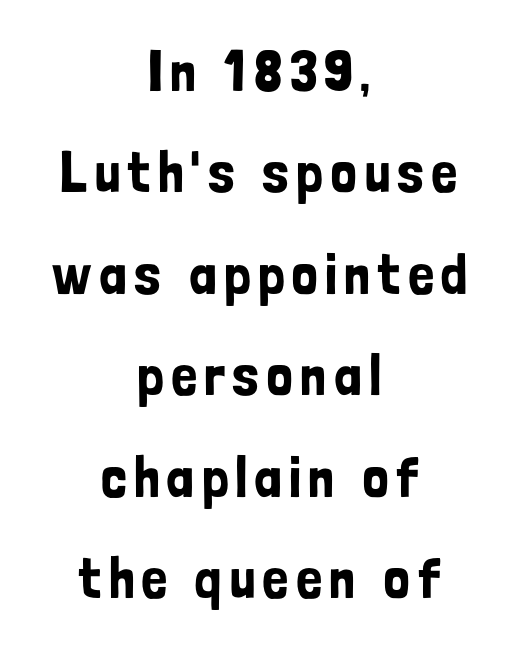
{"serif": "no", "italic": "no", "width": "condensed", "stroke_contrast": "low", "x_height": "medium", "monospaced": "no", "underline": "no", "align": "center", "line_spacing_ratio": 1.75, "glyph_px": 58}
